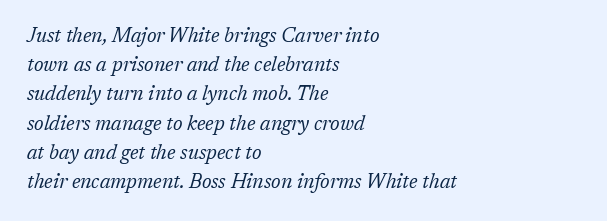
{"italic": "yes", "lean": "right", "slant_degrees": 17, "bold": "no", "underline": "no", "align": "left", "line_spacing": "normal", "line_spacing_ratio": 1.46, "letter_spacing": "normal", "letter_spacing_em": 0.0, "glyph_px": 20}
